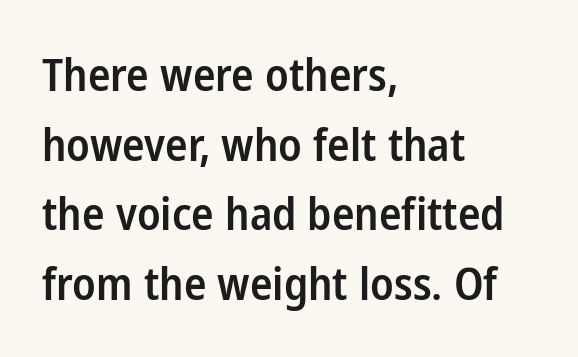
The glyphs are unaccompanied by any horizontal stroke below them. Normally led — the rows are evenly, conventionally spaced. You can tell it's not italic because the verticals are truly vertical. The letters advance in unequal steps, a hallmark of proportional type.
